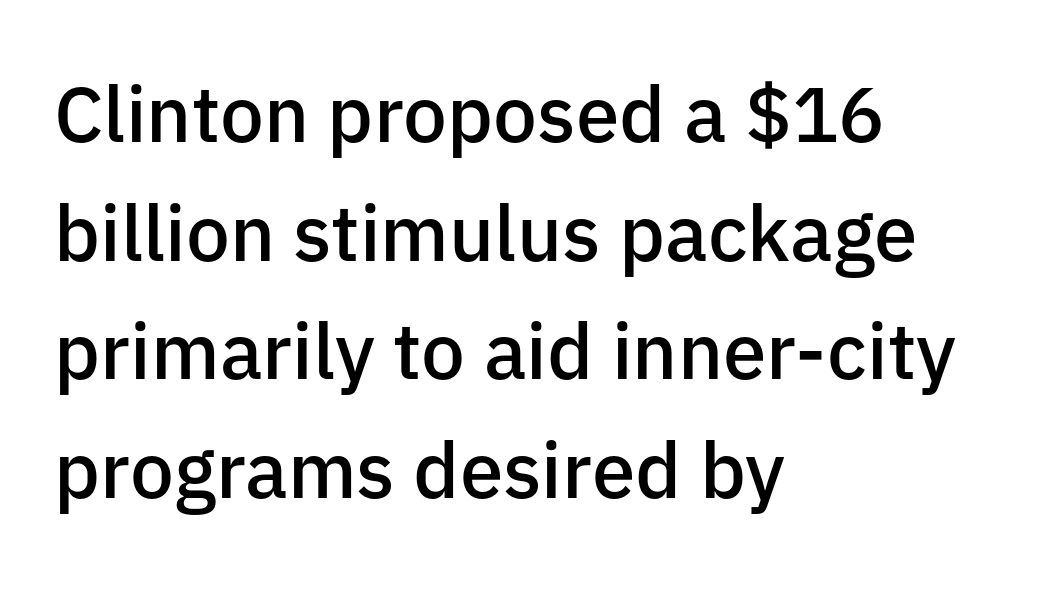
Q: Is the text bold? A: Semi-bold.
Q: Is the text italic (slanted)? A: No, it is upright.
Q: Is the typeface a serif or a sans-serif typeface? A: Sans-serif.
Q: Is the text underlined? A: No.
Q: How is the paragraph aligned? A: Left-aligned.
Q: Is the spacing between letters normal or unusually wide? A: Normal.
Q: Is the spacing between lines tight, normal or loose? A: Normal.
Q: Width (condensed, normal, or wide)? A: Normal.
Q: Stroke contrast? A: Low.
Q: x-height? A: Medium.
Q: Monospaced? A: No.
